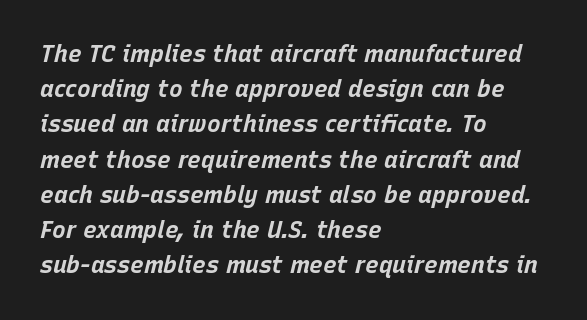
The characters look thick and weighty, a clear bold. Clear beneath every line of the passage. Tracking value appears to be zero — textbook default spacing. Rows of type keep a routine distance in the vertical direction.
